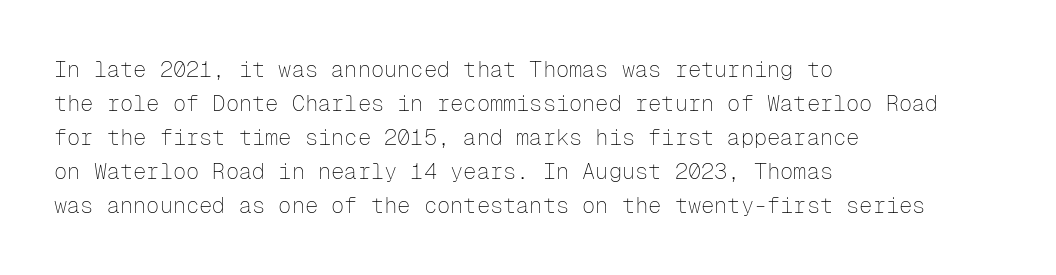
{"italic": "no", "bold": "no", "underline": "no", "align": "left", "line_spacing": "normal", "line_spacing_ratio": 1.55, "letter_spacing": "normal", "letter_spacing_em": 0.0, "glyph_px": 22}
